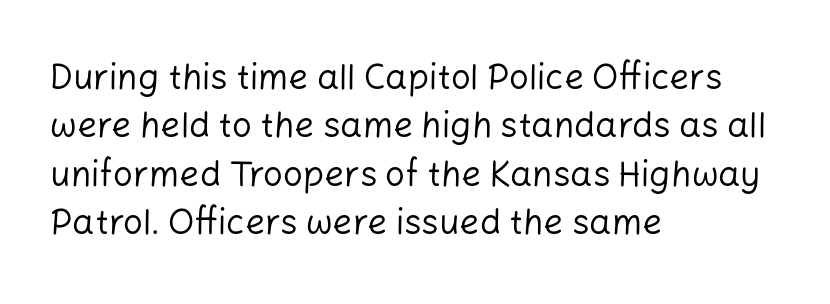
Each letter keeps its own natural width here, so spacing adapts to shape. The space beneath each line is pristine and unruled. Does extra space separate the letters? No, they use regular spacing. The axis of the letterforms is exactly vertical.
